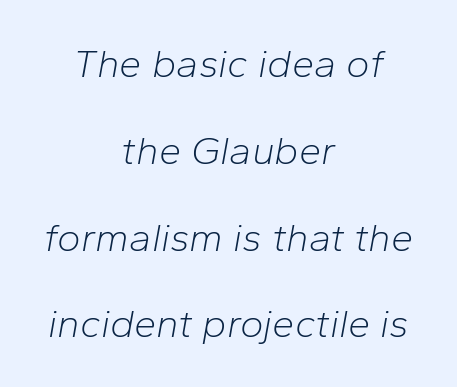
The image shows 40 px light type, italic (leaning right); set centered, loose line spacing (2.17x), normal letter spacing, not underlined; low stroke contrast and a medium x-height.
